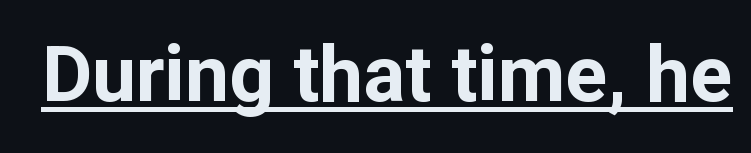
Q: Is the text bold? A: Yes.
Q: Is the text italic (slanted)? A: No, it is upright.
Q: Is the typeface a serif or a sans-serif typeface? A: Sans-serif.
Q: Is the text underlined? A: Yes.
Q: Is the spacing between letters normal or unusually wide? A: Normal.
Q: Width (condensed, normal, or wide)? A: Normal.
Q: Stroke contrast? A: Low.
Q: x-height? A: Medium.
Q: Monospaced? A: No.
